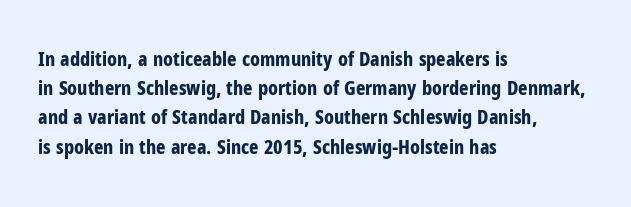
The glyphs are unaccompanied by any horizontal stroke below them. Line spacing here is normal. It's the straight-up-and-down kind of type. A dark, heavy texture on the line: the type is bold. The text block is weighted toward the left margin, trailing off unevenly rightward. Characters follow at the spacing the type designer built in.
